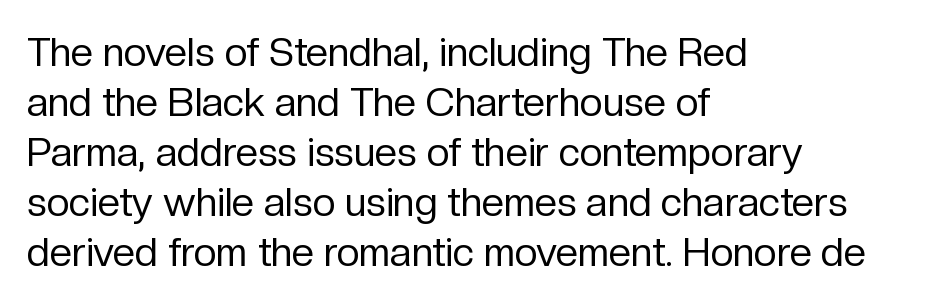
{"serif": "no", "italic": "no", "bold": "no", "weight": "regular", "width": "normal", "stroke_contrast": "low", "x_height": "medium", "monospaced": "no", "underline": "no", "align": "left", "line_spacing": "normal", "line_spacing_ratio": 1.25, "letter_spacing": "normal", "letter_spacing_em": 0.0, "glyph_px": 40}
